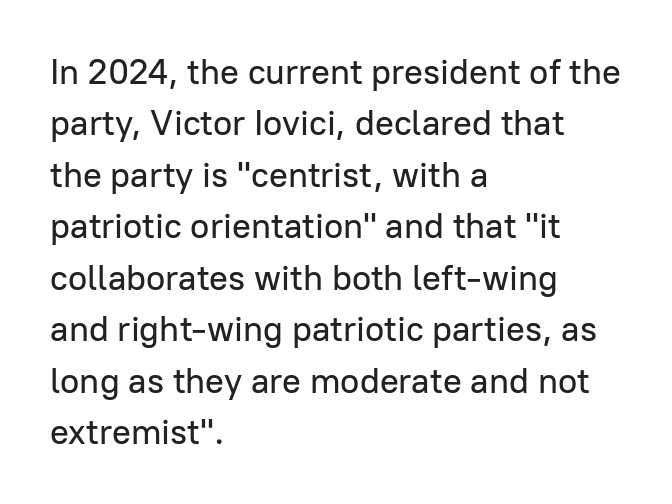
{"serif": "no", "italic": "no", "width": "normal", "stroke_contrast": "low", "x_height": "medium", "monospaced": "no", "underline": "no", "align": "left", "line_spacing": "normal", "line_spacing_ratio": 1.47, "letter_spacing": "normal", "letter_spacing_em": 0.0, "glyph_px": 35}
